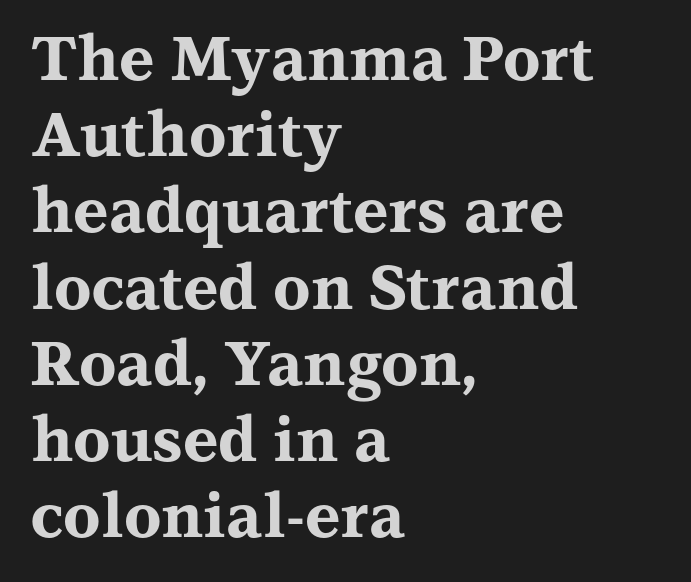
Q: Is the text bold? A: Yes.
Q: Is the text italic (slanted)? A: No, it is upright.
Q: Is the typeface a serif or a sans-serif typeface? A: Serif.
Q: Is the text underlined? A: No.
Q: How is the paragraph aligned? A: Left-aligned.
Q: Is the spacing between letters normal or unusually wide? A: Normal.
Q: Is the spacing between lines tight, normal or loose? A: Normal.
Q: Width (condensed, normal, or wide)? A: Wide.
Q: Stroke contrast? A: Medium.
Q: x-height? A: Medium.
Q: Monospaced? A: No.
